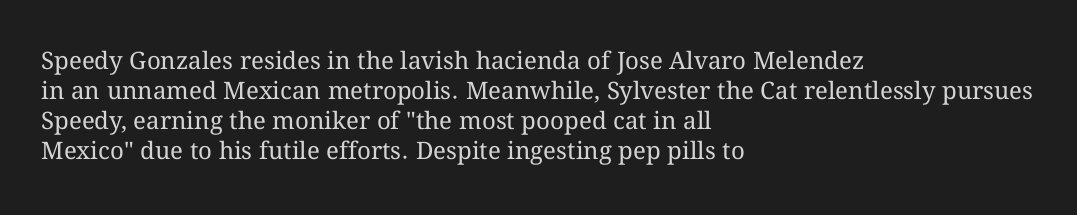
{"italic": "no", "bold": "no", "underline": "no", "align": "left", "line_spacing": "normal", "line_spacing_ratio": 1.25, "letter_spacing": "normal", "letter_spacing_em": 0.0, "glyph_px": 24}
